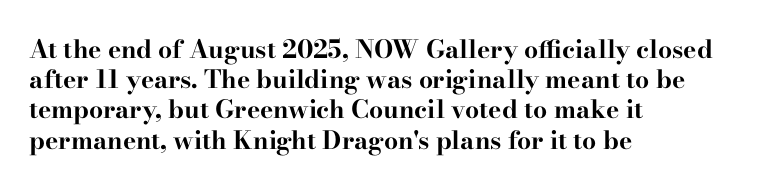
Q: Is the text bold? A: Yes.
Q: Is the text italic (slanted)? A: No, it is upright.
Q: Is the text underlined? A: No.
Q: How is the paragraph aligned? A: Left-aligned.
Q: Is the spacing between letters normal or unusually wide? A: Normal.
